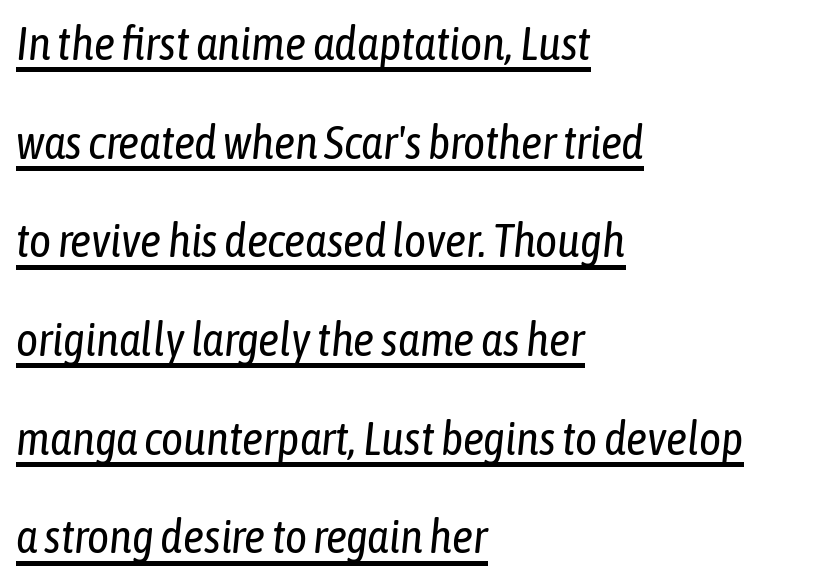
The image shows 47 px regular-weight, condensed type, italic (leaning right); set left-aligned, loose line spacing (2.1x), normal letter spacing, underlined; low stroke contrast and a medium x-height.
